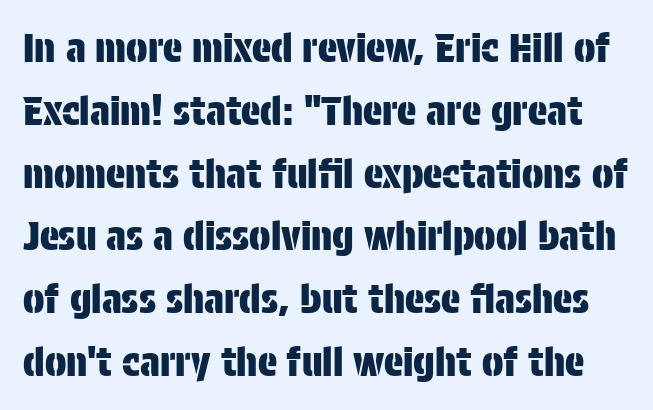
The image shows 40 px condensed sans-serif type, upright; set normal line spacing (1.57x), normal letter spacing, not underlined; low stroke contrast and a large x-height.
